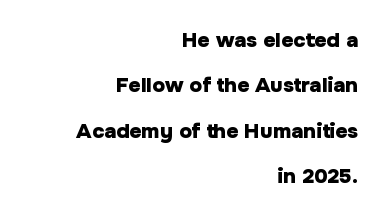
The image shows 21 px bold type, upright; set right-aligned, loose line spacing (2.16x), normal letter spacing, not underlined.
